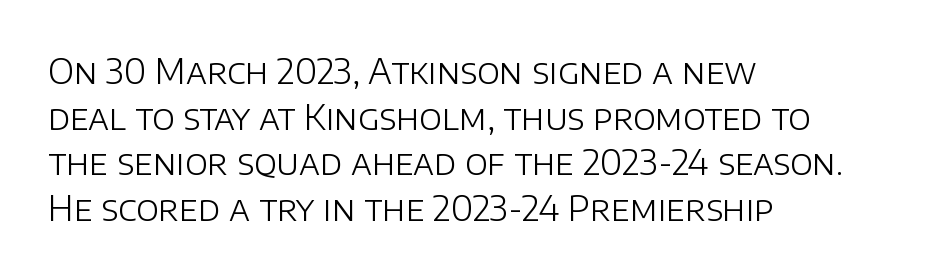
{"serif": "no", "italic": "no", "bold": "no", "weight": "light", "width": "normal", "stroke_contrast": "low", "x_height": "large", "monospaced": "no", "underline": "no", "align": "left", "line_spacing": "normal", "line_spacing_ratio": 1.34, "letter_spacing": "normal", "letter_spacing_em": 0.0, "glyph_px": 34}
